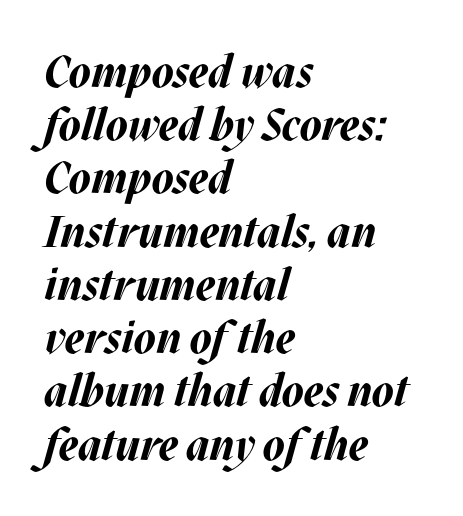
The image shows 44 px bold type, italic (leaning right); set left-aligned, line spacing 1.21x, normal letter spacing, not underlined; medium stroke contrast and a large x-height.
